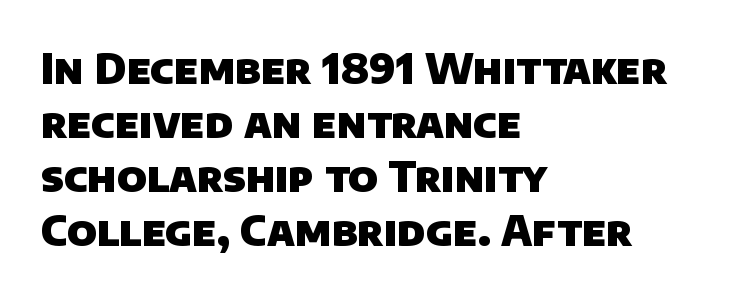
The image shows 41 px heavy sans-serif type; set left-aligned, normal line spacing (1.32x), normal letter spacing, not underlined; low stroke contrast and a large x-height.
